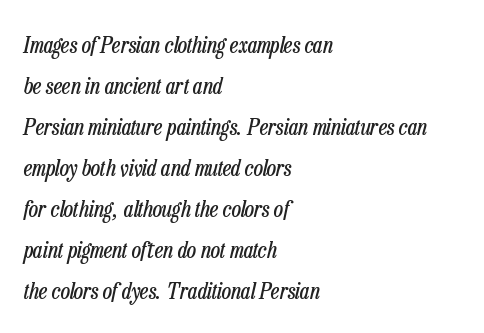
Is this a heavy cut? Hardly; it is regular or lighter. There is no visible air inserted between adjacent glyphs. The setting favours the left margin, as ordinary paragraphs usually do. Quick note: italic. Check under the words: just untouched page.
